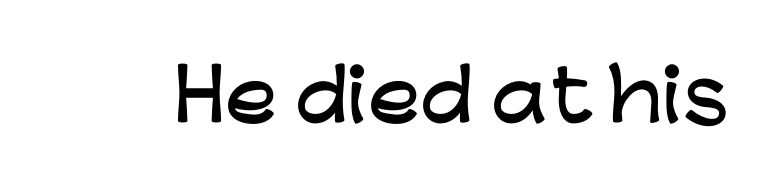
The rendering shows plain stroke endings on the letterforms — a sans-serif design. The type sits square on the baseline with zero lean. The words here are not underlined. How are the letters spaced? Ordinarily, with no added tracking.
